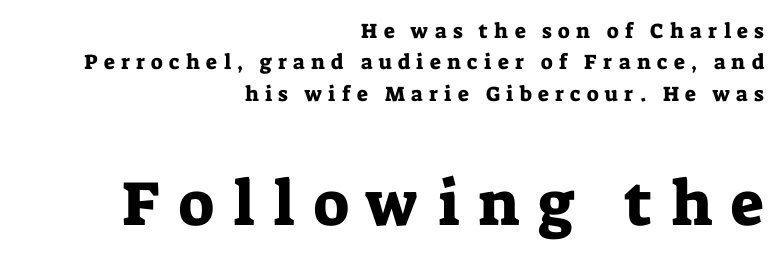
{"serif": "yes", "italic": "no", "width": "normal", "stroke_contrast": "low", "x_height": "medium", "monospaced": "no", "underline": "no", "align": "right", "line_spacing": "normal", "line_spacing_ratio": 1.5, "letter_spacing": "wide", "letter_spacing_em": 0.3, "larger_block": "second", "size_ratio": 3.0, "glyph_px": 63}
